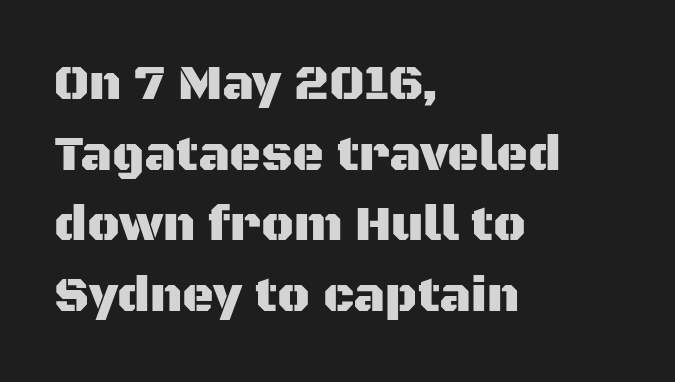
{"serif": "no", "italic": "no", "width": "normal", "stroke_contrast": "medium", "x_height": "large", "monospaced": "no", "underline": "no", "align": "left", "line_spacing": "normal", "line_spacing_ratio": 1.44, "letter_spacing": "normal", "letter_spacing_em": 0.0, "glyph_px": 49}
